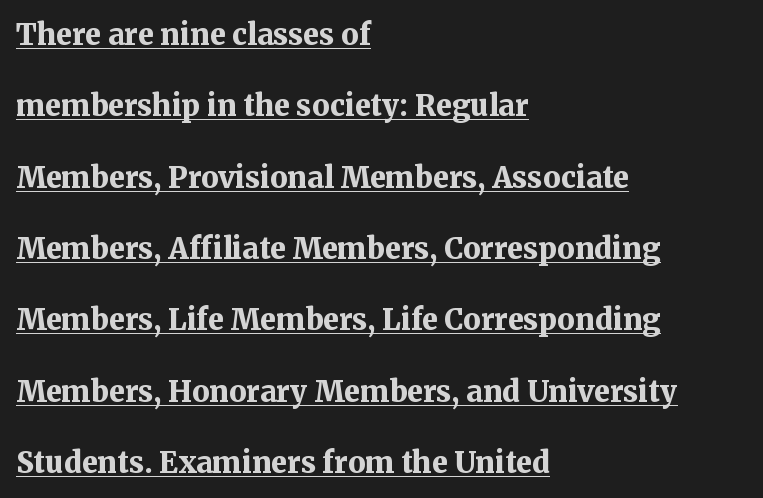
The image shows 29 px bold serif type, upright; set left-aligned, loose line spacing (2.46x), normal letter spacing, underlined; medium stroke contrast and a medium x-height.
